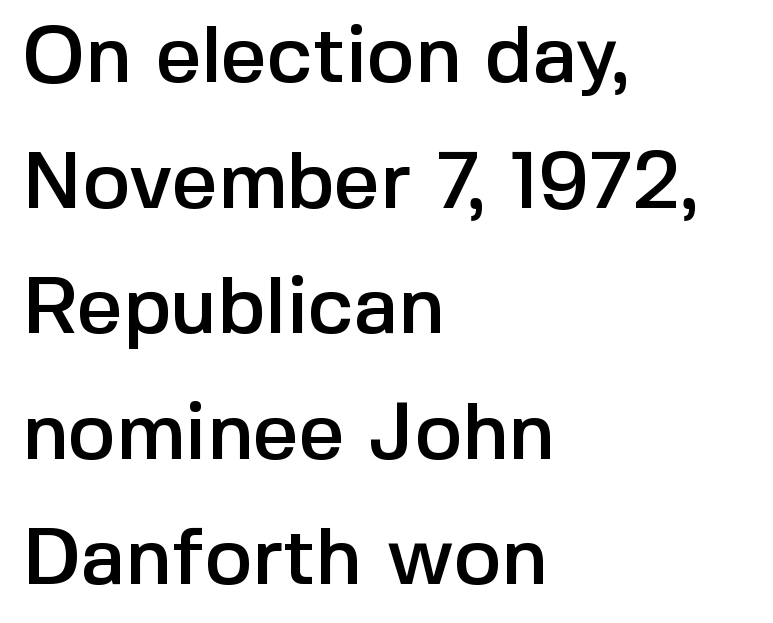
{"serif": "no", "italic": "no", "width": "normal", "x_height": "medium", "monospaced": "no", "underline": "no", "align": "left", "line_spacing": "normal", "line_spacing_ratio": 1.57, "letter_spacing": "normal", "letter_spacing_em": 0.0, "glyph_px": 80}
